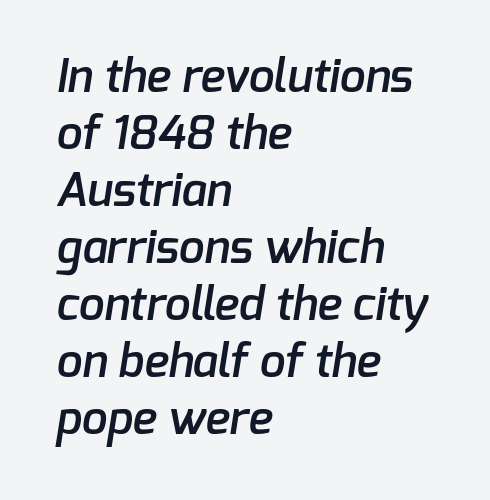
Letter spacing: default. Horizontal alignment here is leftward, the default for most running prose. The glyphs have the mass of a demibold cut, below bold. Each letter keeps its own natural width here, so spacing adapts to shape. Just letters on the line, the space beneath them empty.
